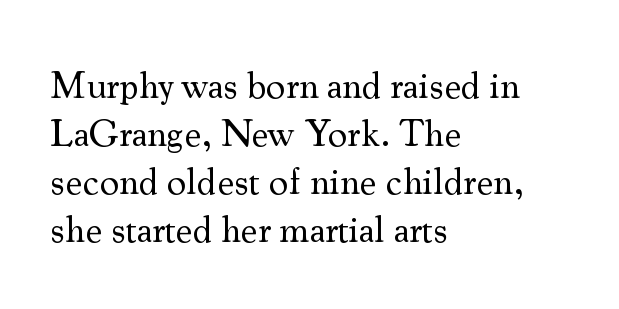
{"serif": "yes", "italic": "no", "bold": "no", "weight": "regular", "width": "normal", "stroke_contrast": "medium", "x_height": "small", "monospaced": "no", "underline": "no", "align": "left", "line_spacing": "normal", "line_spacing_ratio": 1.26, "letter_spacing": "normal", "letter_spacing_em": 0.0, "glyph_px": 38}
